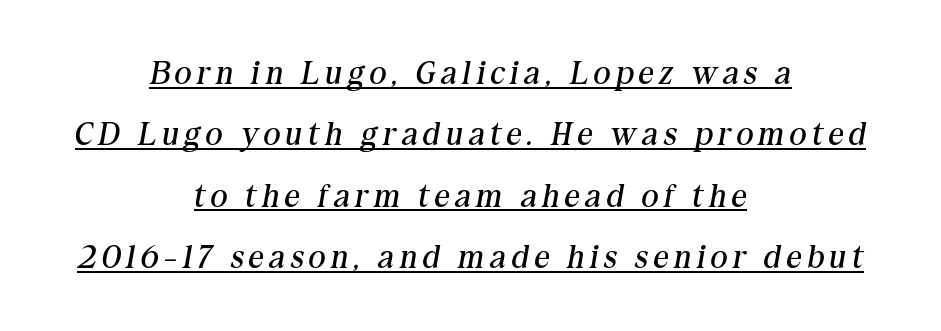
{"serif": "yes", "italic": "yes", "lean": "right", "slant_degrees": 10, "bold": "no", "weight": "regular", "width": "normal", "stroke_contrast": "medium", "x_height": "medium", "monospaced": "no", "underline": "yes", "align": "center", "line_spacing_ratio": 1.86, "glyph_px": 33}
